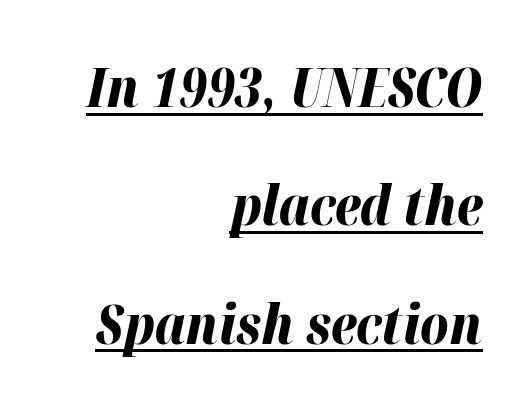
The face used here is proportionally spaced, like ordinary book or web type. I'd describe the lettering as bold — thick and assertive. The letters are slanted; this is an italic face. Line endings align vertically; line beginnings do not. This sample trades compactness for vertical openness between lines. The passage shown has conventional tracking throughout.
